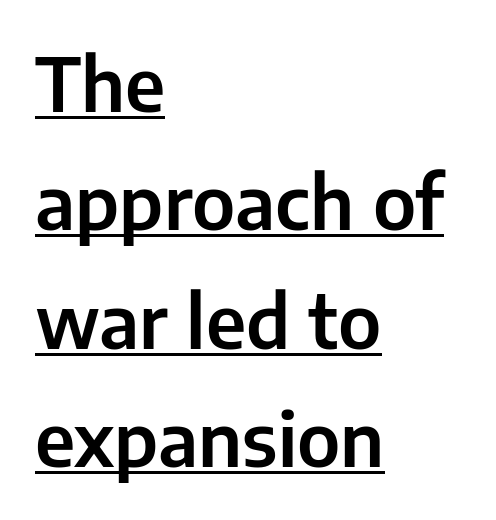
{"serif": "no", "italic": "no", "width": "normal", "stroke_contrast": "low", "x_height": "medium", "monospaced": "no", "underline": "yes", "align": "left", "line_spacing": "normal", "line_spacing_ratio": 1.6, "letter_spacing": "normal", "letter_spacing_em": 0.0, "glyph_px": 74}
